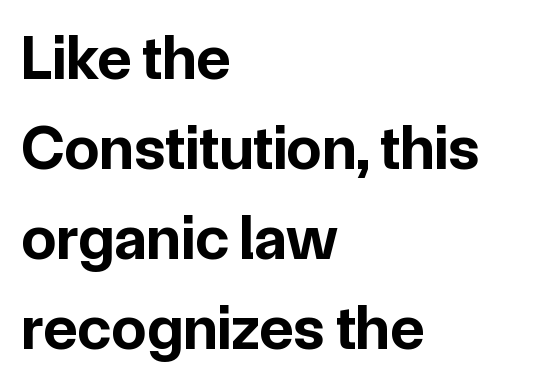
This is roman type, the default non-slanted kind. Descenders hang freely into open space. Regarding serifs, this sample does without them. These lines keep a tight, regular rhythm from letter to letter.
